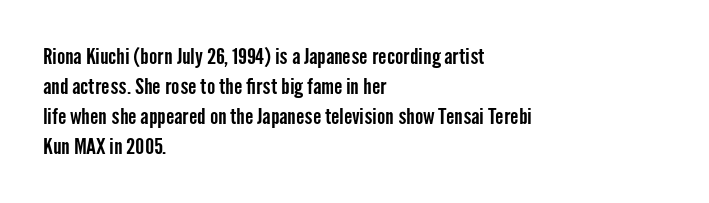
The image shows 22 px text type, upright; set left-aligned, normal line spacing (1.36x), normal letter spacing, not underlined.
